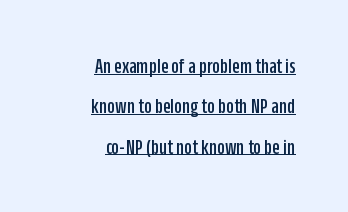
{"italic": "no", "underline": "yes", "align": "right", "line_spacing_ratio": 1.83, "letter_spacing": "normal", "letter_spacing_em": 0.0, "glyph_px": 22}
